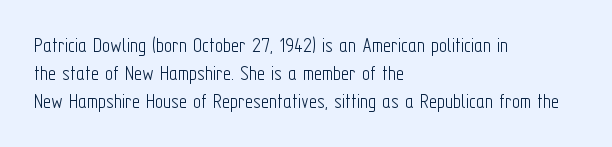
The image shows 22 px text type, upright; set left-aligned, normal line spacing (1.28x), normal letter spacing, not underlined.
